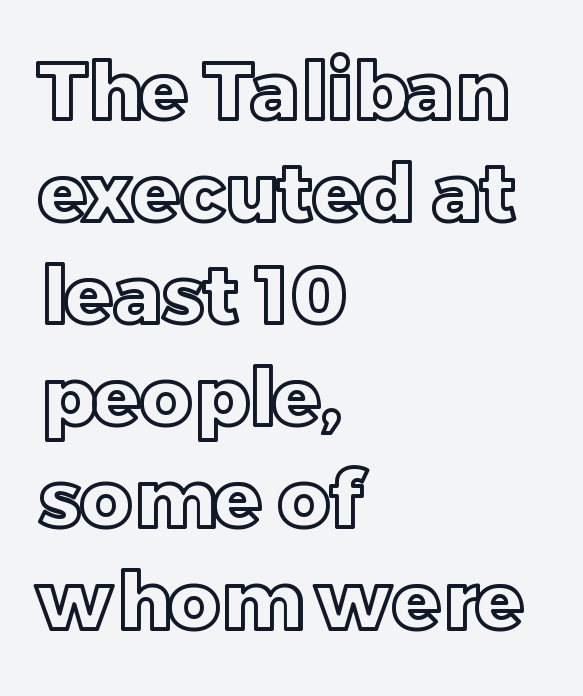
The image shows 79 px text type, upright; set left-aligned, normal line spacing (1.29x), normal letter spacing, not underlined; a large x-height.
